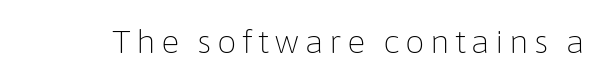
Q: Is the text bold? A: No.
Q: Is the text italic (slanted)? A: No, it is upright.
Q: Is the typeface a serif or a sans-serif typeface? A: Sans-serif.
Q: Is the text underlined? A: No.
Q: Width (condensed, normal, or wide)? A: Normal.
Q: Stroke contrast? A: Low.
Q: x-height? A: Medium.
Q: Monospaced? A: No.
